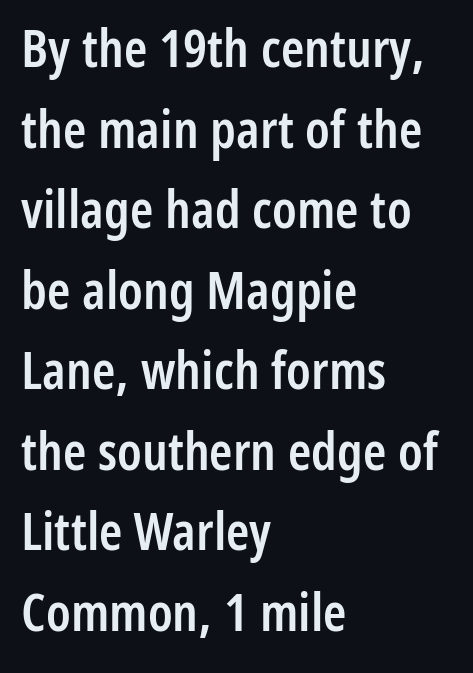
The image shows 53 px semibold, condensed sans-serif type, upright; set left-aligned, normal line spacing (1.52x), normal letter spacing, not underlined; low stroke contrast and a medium x-height.
